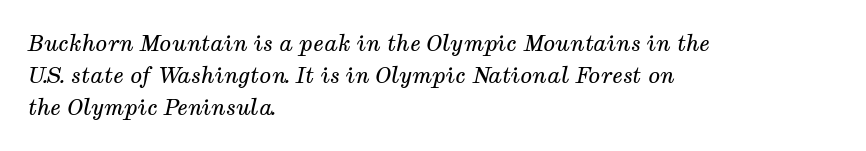
The image shows 22 px text type, italic (leaning right); set left-aligned, normal line spacing (1.46x), normal letter spacing, not underlined.
